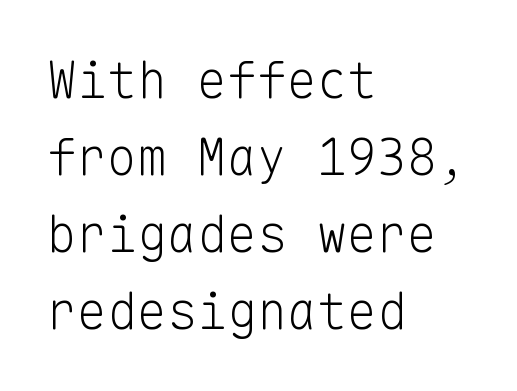
Q: Is the text bold? A: No.
Q: Is the text italic (slanted)? A: No, it is upright.
Q: Is the typeface a serif or a sans-serif typeface? A: Sans-serif.
Q: Is the text underlined? A: No.
Q: How is the paragraph aligned? A: Left-aligned.
Q: Is the spacing between letters normal or unusually wide? A: Normal.
Q: Is the spacing between lines tight, normal or loose? A: Normal.
Q: Width (condensed, normal, or wide)? A: Normal.
Q: Stroke contrast? A: Low.
Q: x-height? A: Medium.
Q: Monospaced? A: Yes.
